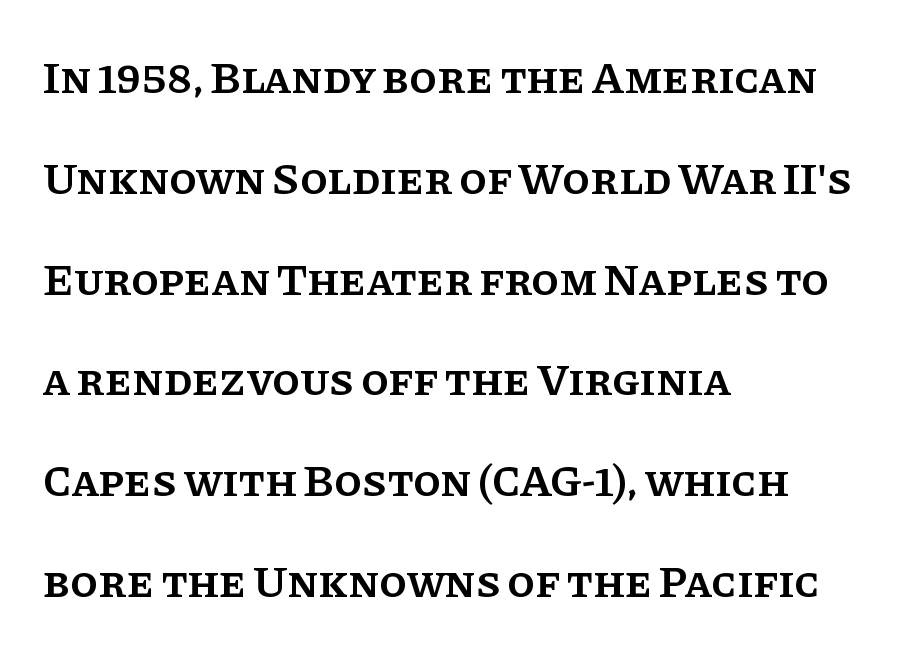
The image shows 45 px semibold serif type, upright; set left-aligned, loose line spacing (2.24x), normal letter spacing, not underlined; low stroke contrast and a large x-height.
